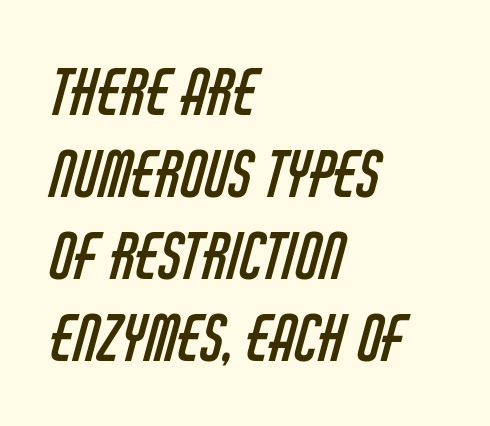
Think standard paragraph weight, or any step lighter than that. Type style note: lacks serifs. Spacing verdict: proportional, widths tailored to each character. The paragraph has a hard left edge and a soft right edge. Underline: absent. Between one letter and the next there's only the usual sliver of space.
